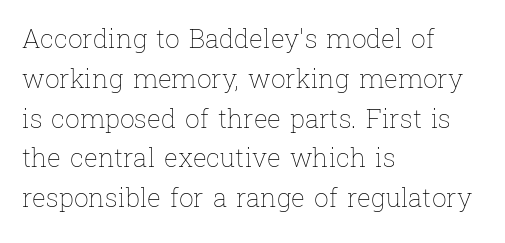
Nobody touched the tracking dial on this one. Line starts are locked; line ends wander. The block of text has a typical density, with ordinary space between rows. The glyphs are unaccompanied by any horizontal stroke below them. Notice how the stems are strictly vertical — no italics here. These glyphs show unthickened strokes, regular width or finer.
